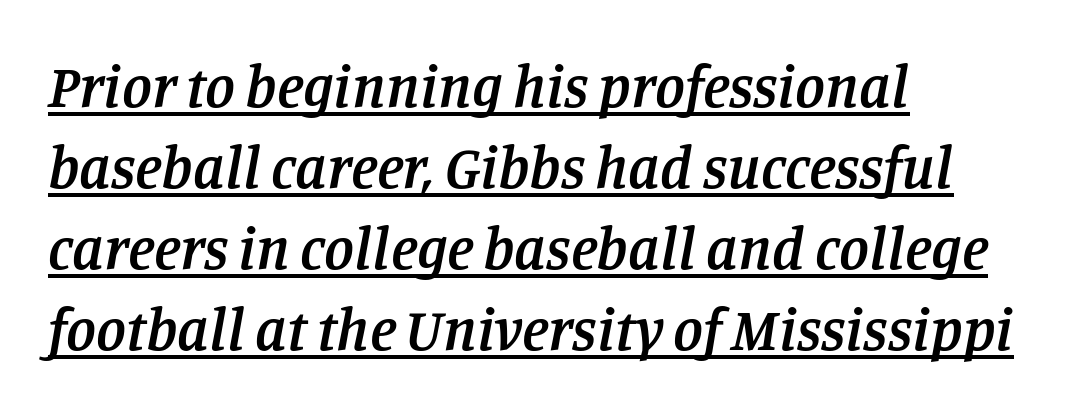
{"serif": "yes", "italic": "yes", "lean": "right", "slant_degrees": 11, "bold": "semi", "weight": "semibold", "width": "normal", "stroke_contrast": "low", "x_height": "large", "monospaced": "no", "underline": "yes", "align": "left", "line_spacing": "normal", "line_spacing_ratio": 1.35, "letter_spacing": "normal", "letter_spacing_em": 0.0, "glyph_px": 60}
